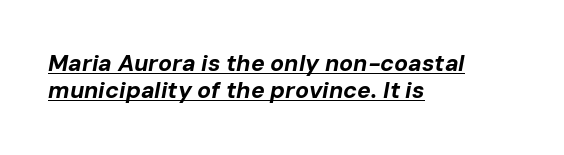
Q: Is the text bold? A: Yes.
Q: Is the text italic (slanted)? A: Yes, it leans right by about 10 degrees.
Q: Is the text underlined? A: Yes.
Q: How is the paragraph aligned? A: Left-aligned.
Q: Is the spacing between letters normal or unusually wide? A: Normal.
